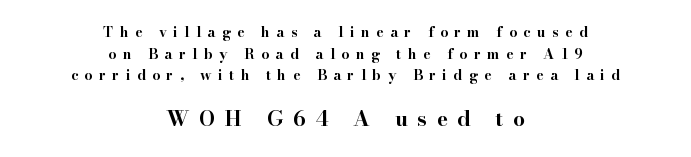
The image shows 21 px bold type, upright; set centered, normal line spacing (1.54x), unusually wide letter spacing (+0.46 em), not underlined; the second (bottom) block is 1.5x larger.
